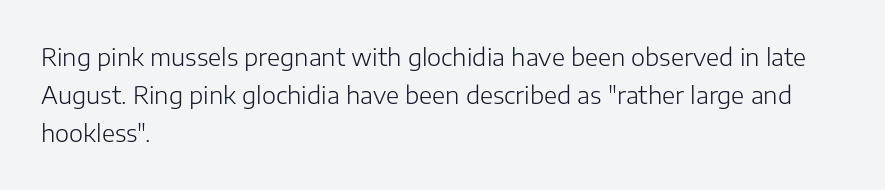
Q: Is the text bold? A: No.
Q: Is the text italic (slanted)? A: No, it is upright.
Q: Is the text underlined? A: No.
Q: How is the paragraph aligned? A: Left-aligned.
Q: Is the spacing between letters normal or unusually wide? A: Normal.
Q: Is the spacing between lines tight, normal or loose? A: Normal.
